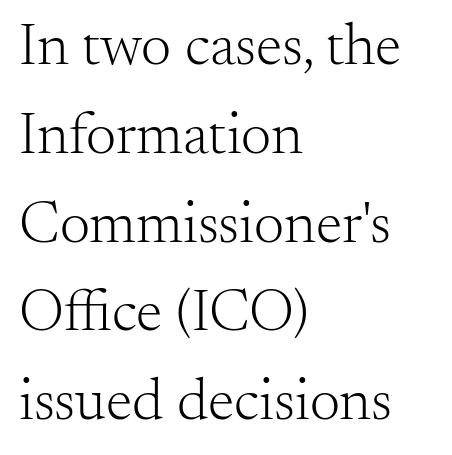
The image shows 60 px light serif type, upright; set left-aligned, normal line spacing (1.48x), normal letter spacing, not underlined; medium stroke contrast and a small x-height.
